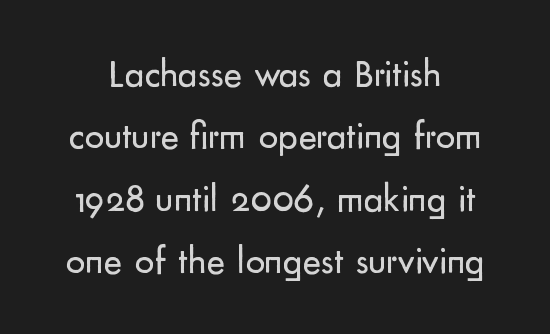
Rendered with straight, roman letterforms. Is the letter spacing exaggerated? No — it looks like the ordinary default. The glyphs are unaccompanied by any horizontal stroke below them. Looks like regular typesetting: each glyph gets only the width it needs.
